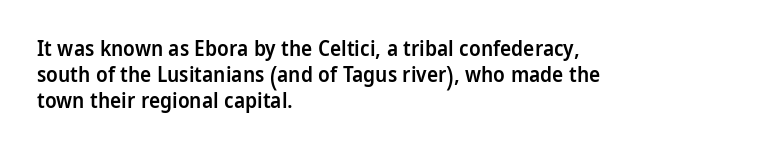
The image shows 21 px text type, upright; set left-aligned, line spacing 1.23x, normal letter spacing, not underlined.
